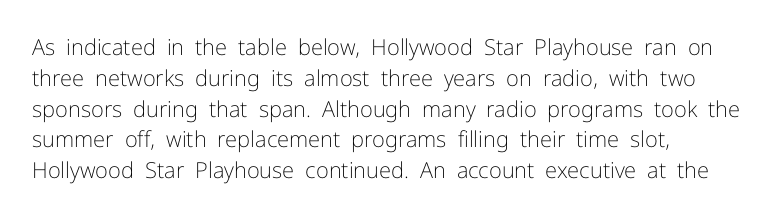
{"italic": "no", "bold": "no", "underline": "no", "align": "left", "line_spacing": "normal", "line_spacing_ratio": 1.4, "letter_spacing": "normal", "letter_spacing_em": 0.0, "glyph_px": 22}
